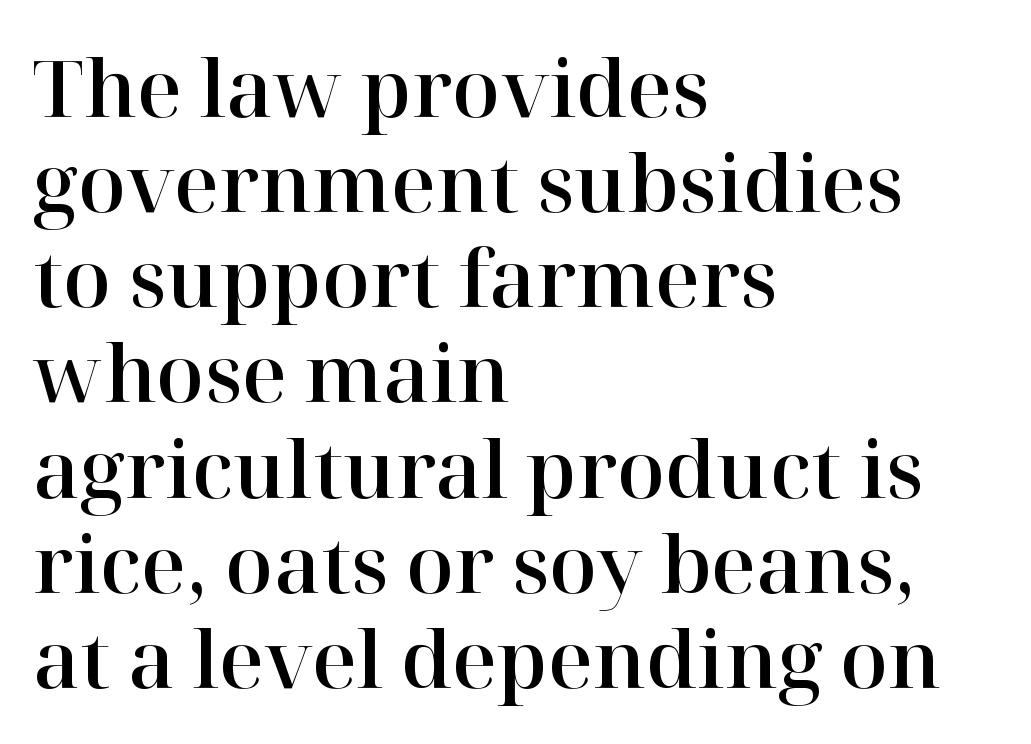
{"serif": "yes", "italic": "no", "width": "normal", "stroke_contrast": "high", "x_height": "medium", "monospaced": "no", "underline": "no", "align": "left", "line_spacing_ratio": 1.22, "letter_spacing": "normal", "letter_spacing_em": 0.0, "glyph_px": 78}
